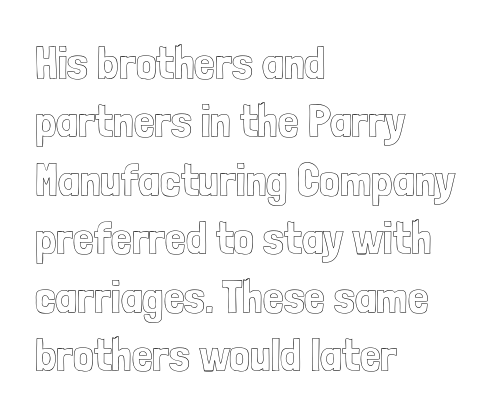
This sample uses an upright cut, with every glyph sitting square on the baseline. The vertical gap from one line to the next is medium. The tracking reads as untouched default to a designer's eye. Anything drawn beneath the words? Only blank space. Think of a printed novel: that variable character pitch is what you see here. In CSS terms this would be text-align: left.
